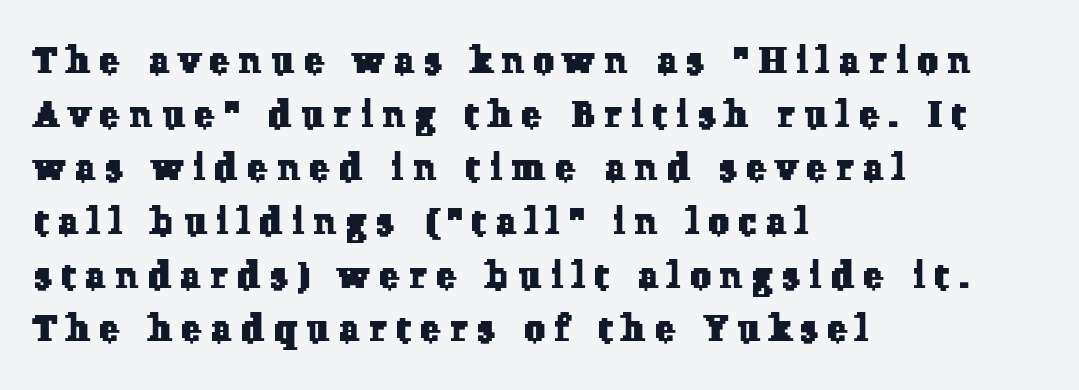
{"serif": "yes", "width": "normal", "stroke_contrast": "low", "x_height": "medium", "monospaced": "no", "underline": "no", "align": "left", "line_spacing": "normal", "line_spacing_ratio": 1.49, "letter_spacing": "wide", "letter_spacing_em": 0.29, "glyph_px": 36}
